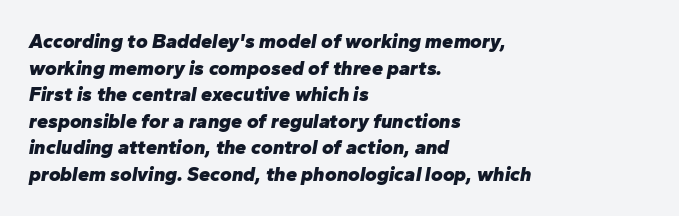
The image shows 20 px bold type, italic (leaning right); set left-aligned, normal line spacing (1.33x), normal letter spacing, not underlined.
